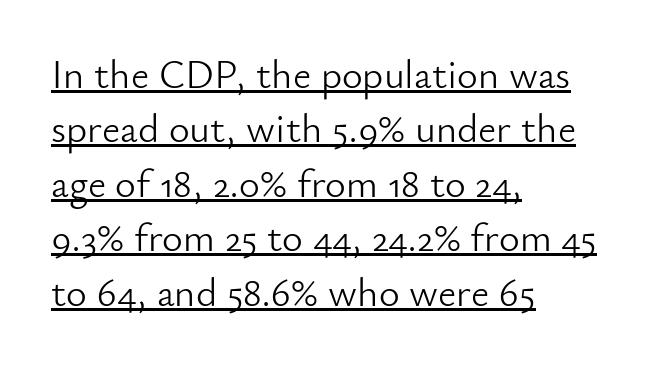
The image shows 40 px light sans-serif type, upright; set left-aligned, normal line spacing (1.36x), normal letter spacing, underlined; low stroke contrast and a small x-height.
